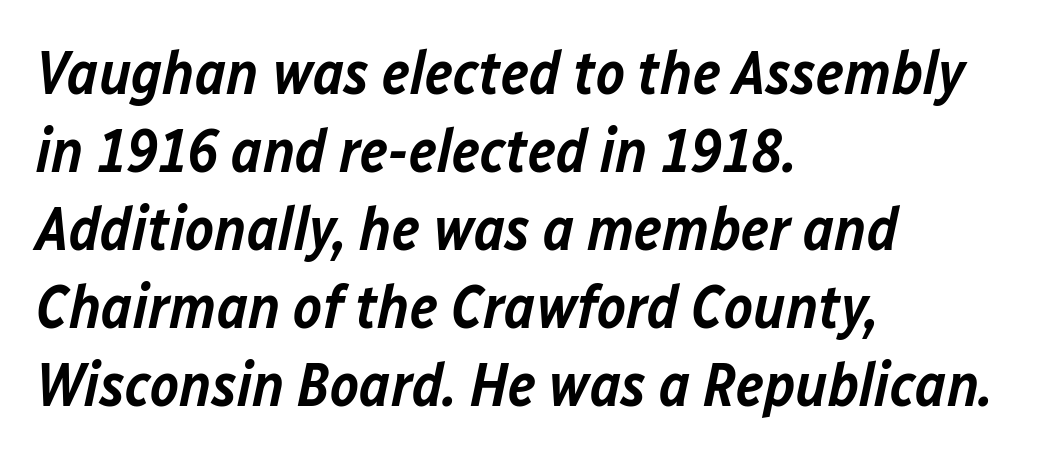
I'd describe the lettering as semibold — firm but not a full bold. Is this a fixed-width face? No — the glyphs have proportional, varying widths. Honestly, the letter spacing is just normal — you wouldn't notice it. This block has exactly the height ordinary leading produces. This rendering uses left alignment, leaving the right contour irregular. If you drew a line through each stem, it would be angled.
